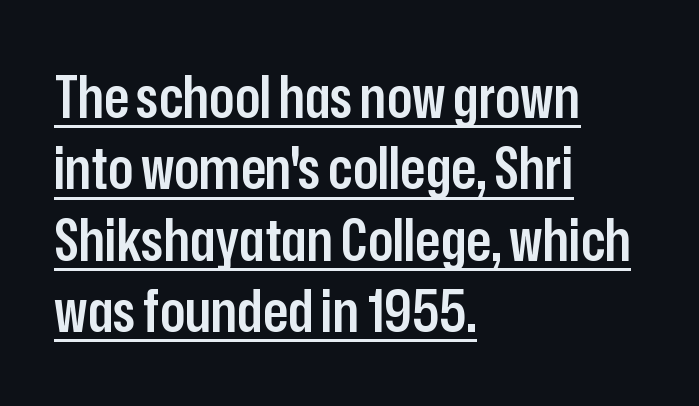
The rendering uses natural spacing where letterforms have individual widths. A fair bit of extra ink — the face is semibold, not bold. This is sans-serif lettering, the kind often seen on screens and signage. Casual observation: everything's shoved over to the left.
